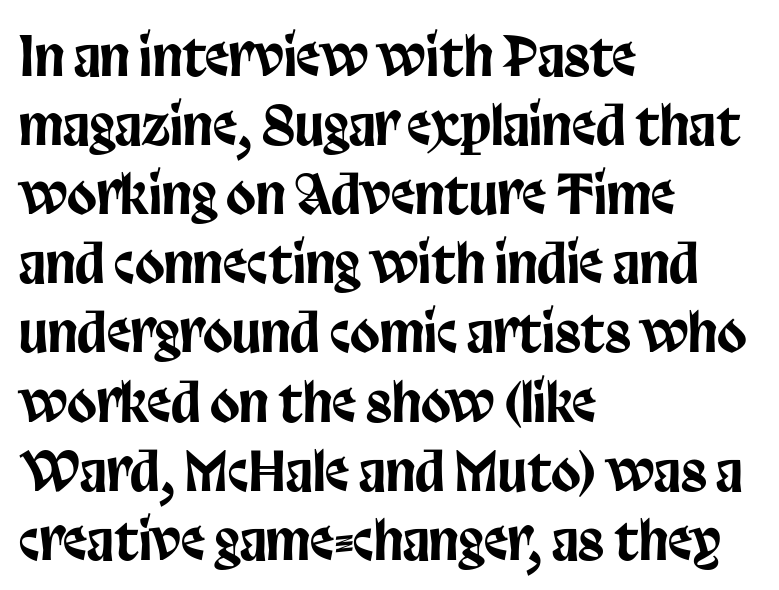
{"serif": "no", "italic": "no", "width": "condensed", "stroke_contrast": "low", "x_height": "large", "monospaced": "no", "underline": "no", "align": "left", "line_spacing": "normal", "line_spacing_ratio": 1.28, "letter_spacing": "normal", "letter_spacing_em": 0.0, "glyph_px": 54}
